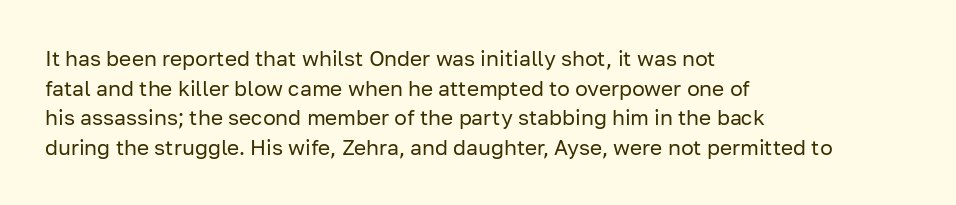
{"italic": "no", "bold": "no", "underline": "no", "align": "left", "line_spacing": "normal", "line_spacing_ratio": 1.41, "letter_spacing": "normal", "letter_spacing_em": 0.0, "glyph_px": 21}
